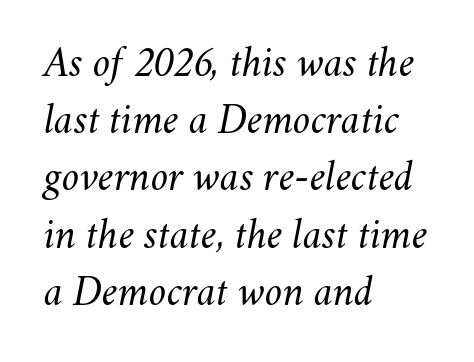
Proportional: the letters do not fall into vertical columns. Characters follow at the spacing the type designer built in. It's the slanting kind of type. Ink coverage per letter is moderate at most. Compared with a centered layout, this one pins lines to the left instead. Just letters on the line, the space beneath them empty.
